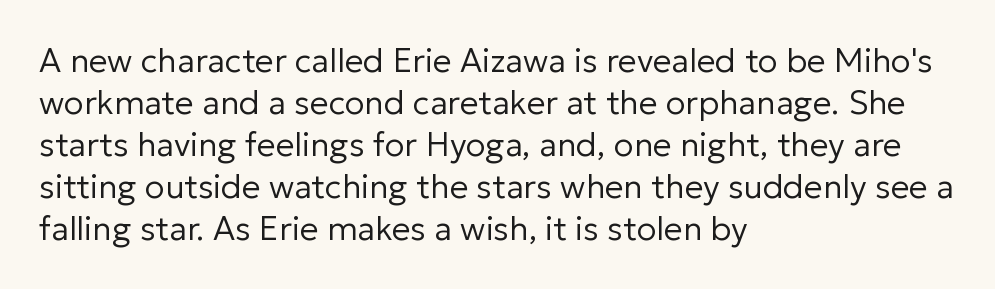
Q: Is the text bold? A: No.
Q: Is the text italic (slanted)? A: No, it is upright.
Q: Is the typeface a serif or a sans-serif typeface? A: Sans-serif.
Q: Is the text underlined? A: No.
Q: How is the paragraph aligned? A: Left-aligned.
Q: Is the spacing between letters normal or unusually wide? A: Normal.
Q: Is the spacing between lines tight, normal or loose? A: Normal.
Q: Width (condensed, normal, or wide)? A: Normal.
Q: Stroke contrast? A: Low.
Q: x-height? A: Medium.
Q: Monospaced? A: No.
